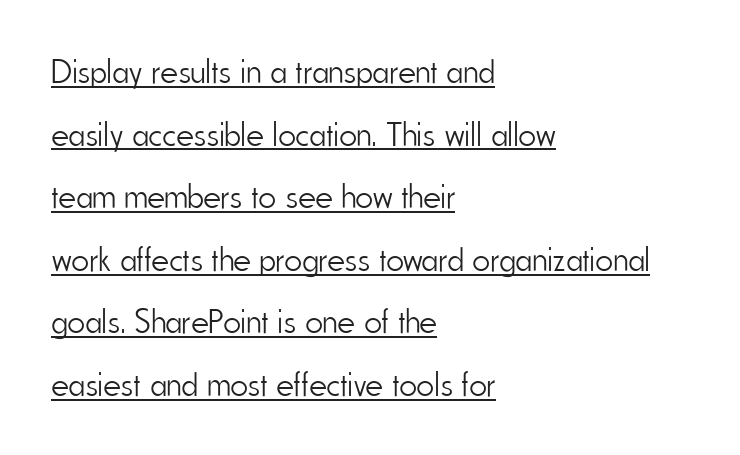
Q: Is the text bold? A: No.
Q: Is the text italic (slanted)? A: No, it is upright.
Q: Is the typeface a serif or a sans-serif typeface? A: Sans-serif.
Q: Is the text underlined? A: Yes.
Q: How is the paragraph aligned? A: Left-aligned.
Q: Is the spacing between letters normal or unusually wide? A: Normal.
Q: Width (condensed, normal, or wide)? A: Condensed.
Q: Stroke contrast? A: Low.
Q: x-height? A: Small.
Q: Monospaced? A: No.
